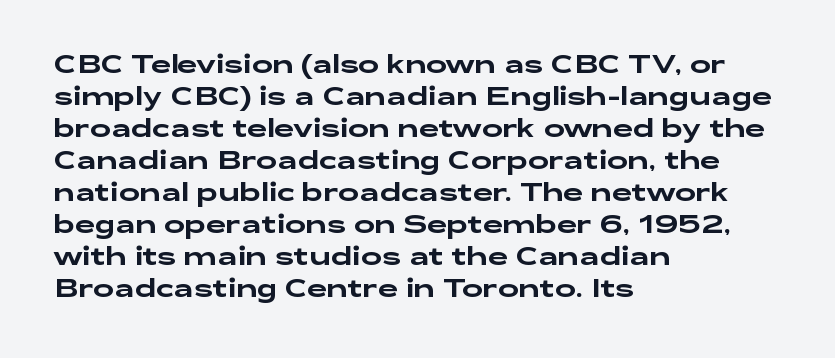
The image shows 25 px text type, upright; set left-aligned, normal line spacing (1.28x), normal letter spacing, not underlined.
